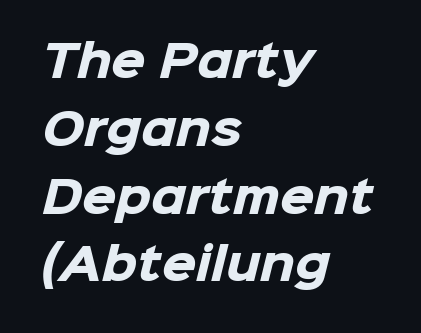
Q: Is the text bold? A: Yes.
Q: Is the typeface a serif or a sans-serif typeface? A: Sans-serif.
Q: Is the text underlined? A: No.
Q: How is the paragraph aligned? A: Left-aligned.
Q: Is the spacing between letters normal or unusually wide? A: Normal.
Q: Is the spacing between lines tight, normal or loose? A: Normal.
Q: Width (condensed, normal, or wide)? A: Normal.
Q: Stroke contrast? A: Low.
Q: x-height? A: Medium.
Q: Monospaced? A: No.
